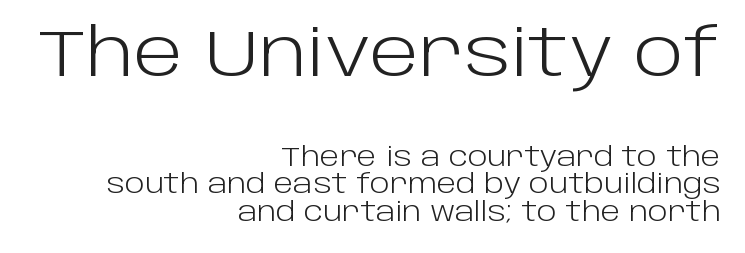
Q: Is the text bold? A: No.
Q: Is the text italic (slanted)? A: No, it is upright.
Q: Is the typeface a serif or a sans-serif typeface? A: Sans-serif.
Q: Is the text underlined? A: No.
Q: How is the paragraph aligned? A: Right-aligned.
Q: Is the spacing between letters normal or unusually wide? A: Normal.
Q: Is the spacing between lines tight, normal or loose? A: Tight.
Q: Which block of text is set in a larger size, the first (top) or the second (bottom)? A: The first (top) one.
Q: Width (condensed, normal, or wide)? A: Normal.
Q: Stroke contrast? A: Low.
Q: x-height? A: Large.
Q: Monospaced? A: No.
